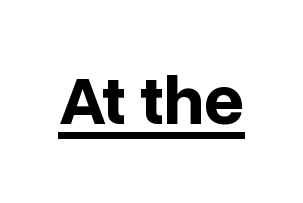
The image shows 70 px bold sans-serif type, upright; set normal letter spacing, underlined; low stroke contrast and a medium x-height.
